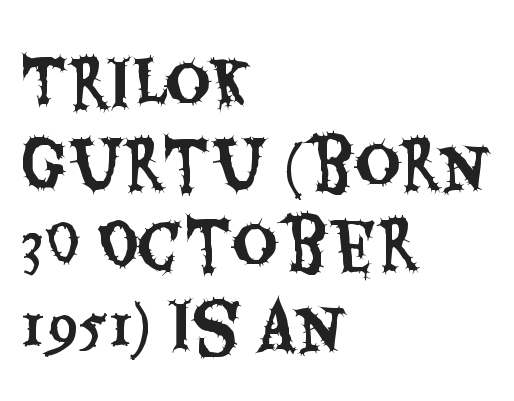
Q: Is the text italic (slanted)? A: No, it is upright.
Q: Is the typeface a serif or a sans-serif typeface? A: Sans-serif.
Q: Is the text underlined? A: No.
Q: How is the paragraph aligned? A: Left-aligned.
Q: Is the spacing between letters normal or unusually wide? A: Normal.
Q: Is the spacing between lines tight, normal or loose? A: Normal.
Q: Width (condensed, normal, or wide)? A: Condensed.
Q: Stroke contrast? A: Medium.
Q: x-height? A: Large.
Q: Monospaced? A: No.
